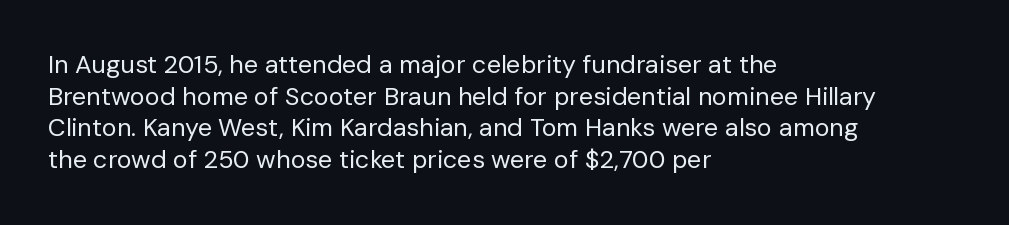
The image shows 25 px text type, upright; set left-aligned, normal line spacing (1.27x), normal letter spacing, not underlined.
